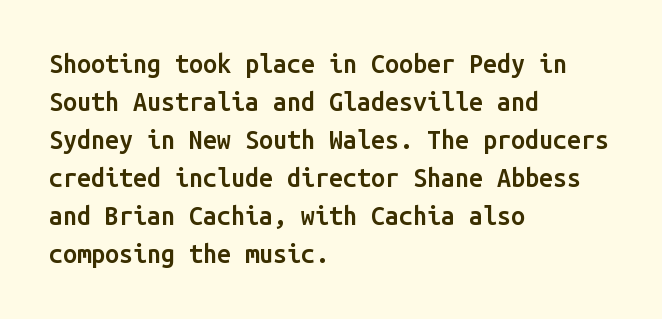
{"italic": "no", "bold": "semi", "underline": "no", "align": "left", "line_spacing": "normal", "line_spacing_ratio": 1.52, "letter_spacing": "normal", "letter_spacing_em": 0.0, "glyph_px": 25}
